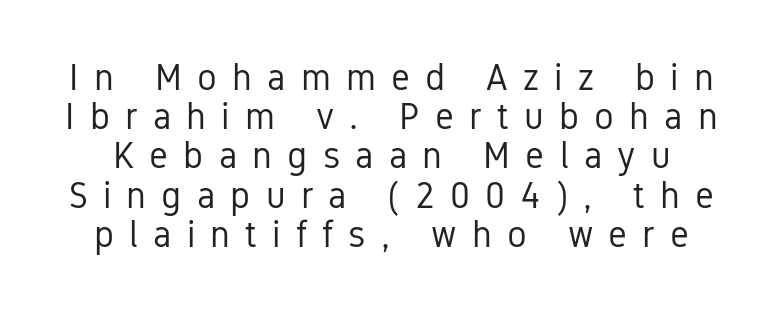
Q: Is the text bold? A: No.
Q: Is the text italic (slanted)? A: No, it is upright.
Q: Is the typeface a serif or a sans-serif typeface? A: Sans-serif.
Q: Is the text underlined? A: No.
Q: Is the spacing between letters normal or unusually wide? A: Unusually wide.
Q: Is the spacing between lines tight, normal or loose? A: Tight.
Q: Width (condensed, normal, or wide)? A: Condensed.
Q: Stroke contrast? A: Low.
Q: x-height? A: Medium.
Q: Monospaced? A: No.
